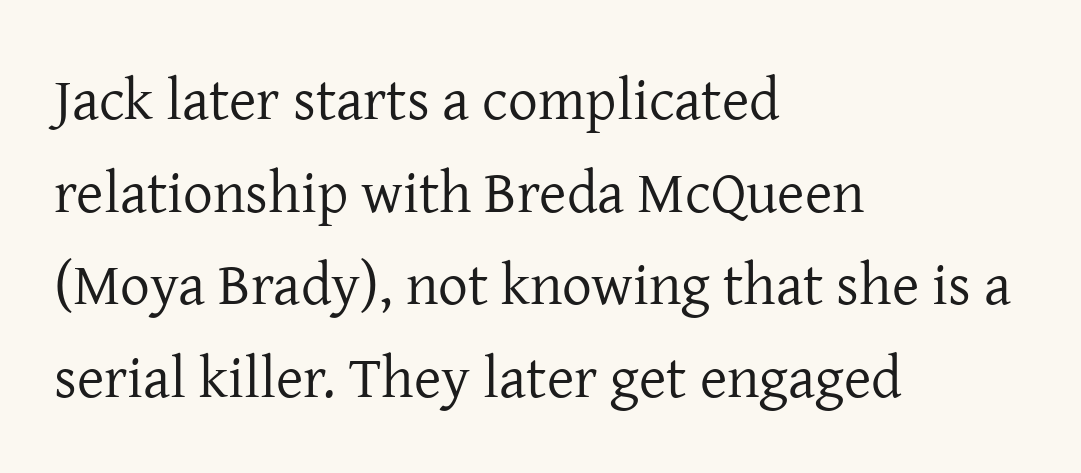
The image shows 59 px regular-weight serif type, upright; set left-aligned, normal line spacing (1.57x), normal letter spacing, not underlined; low stroke contrast and a medium x-height.
